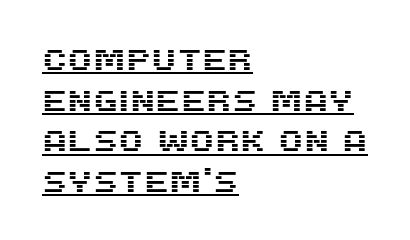
Typeset ragged right — the left edge is the straight one. Is there any slant? The stems are plumb. The rendering uses the underline text-decoration. The rendering keeps characters at their native spacing.
